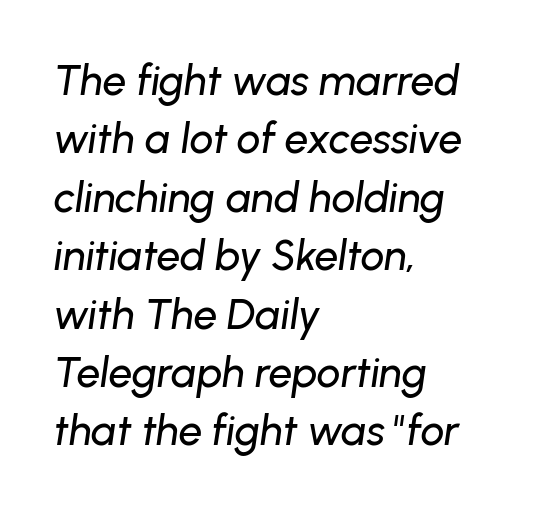
The image shows 42 px text type, italic (leaning right); set left-aligned, normal line spacing (1.39x), normal letter spacing, not underlined; low stroke contrast and a medium x-height.
